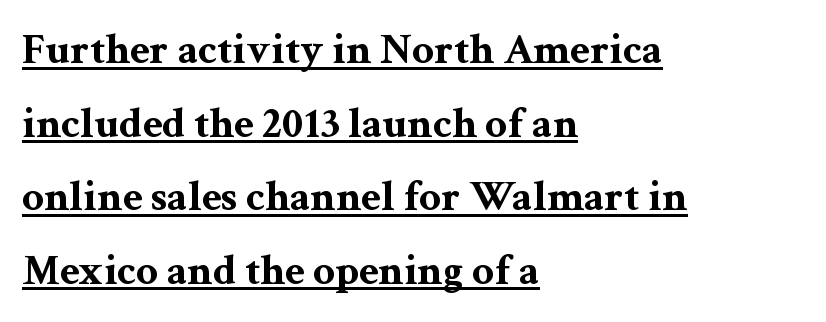
Q: Is the text bold? A: Yes.
Q: Is the text italic (slanted)? A: No, it is upright.
Q: Is the typeface a serif or a sans-serif typeface? A: Serif.
Q: Is the text underlined? A: Yes.
Q: How is the paragraph aligned? A: Left-aligned.
Q: Is the spacing between letters normal or unusually wide? A: Normal.
Q: Width (condensed, normal, or wide)? A: Wide.
Q: Stroke contrast? A: Medium.
Q: x-height? A: Medium.
Q: Monospaced? A: No.
